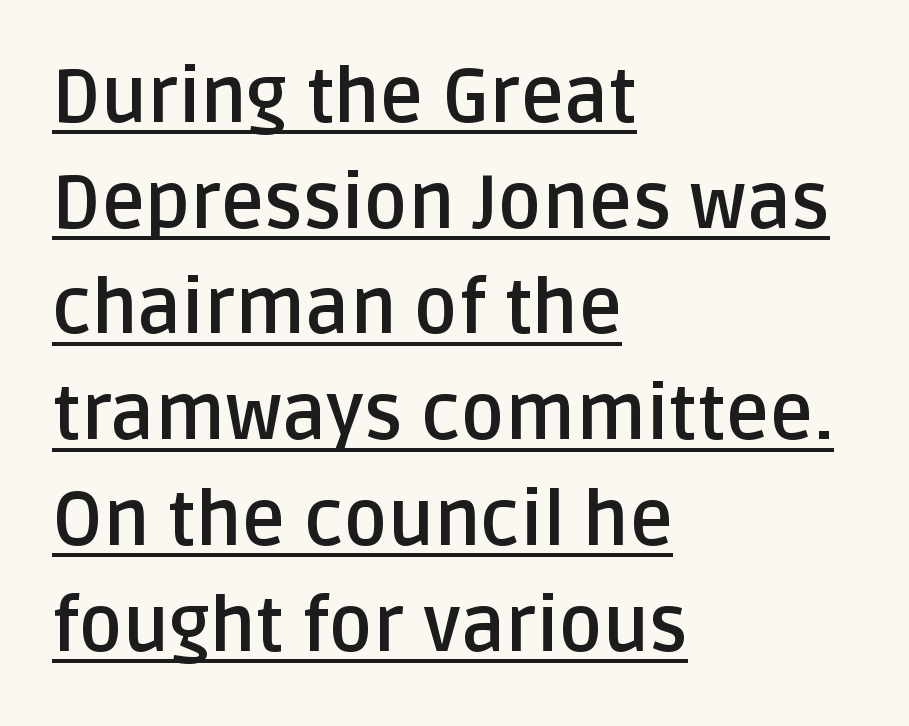
{"serif": "no", "italic": "no", "bold": "yes", "weight": "semibold", "width": "normal", "stroke_contrast": "low", "x_height": "large", "monospaced": "no", "underline": "yes", "align": "left", "line_spacing": "normal", "line_spacing_ratio": 1.41, "letter_spacing": "normal", "letter_spacing_em": 0.0, "glyph_px": 75}
